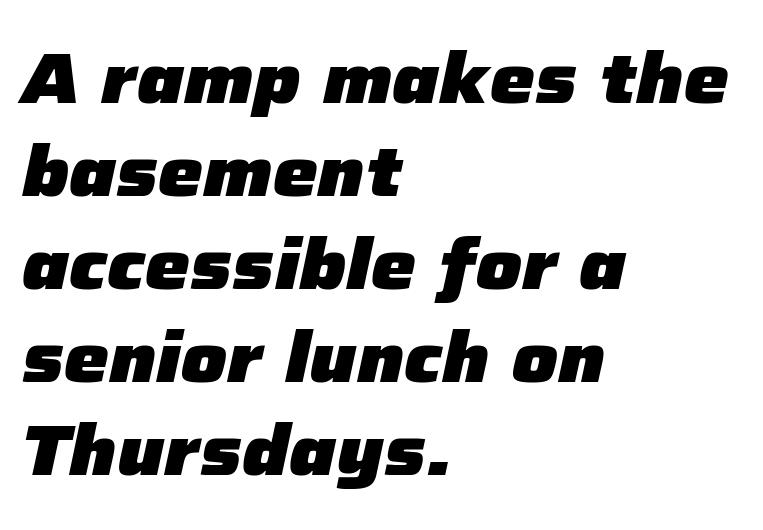
Q: Is the text bold? A: Yes.
Q: Is the text italic (slanted)? A: Yes, it leans right by about 12 degrees.
Q: Is the text underlined? A: No.
Q: How is the paragraph aligned? A: Left-aligned.
Q: Is the spacing between letters normal or unusually wide? A: Normal.
Q: Is the spacing between lines tight, normal or loose? A: Normal.
Q: Width (condensed, normal, or wide)? A: Normal.
Q: Stroke contrast? A: Low.
Q: x-height? A: Medium.
Q: Monospaced? A: No.
